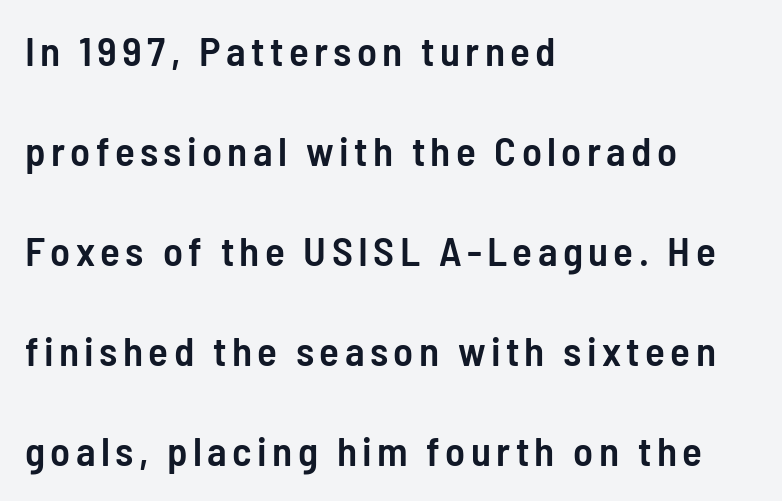
Q: Is the text bold? A: Semi-bold.
Q: Is the text italic (slanted)? A: No, it is upright.
Q: Is the typeface a serif or a sans-serif typeface? A: Sans-serif.
Q: Is the text underlined? A: No.
Q: How is the paragraph aligned? A: Left-aligned.
Q: Is the spacing between lines tight, normal or loose? A: Loose.
Q: Width (condensed, normal, or wide)? A: Condensed.
Q: Stroke contrast? A: Low.
Q: x-height? A: Medium.
Q: Monospaced? A: No.
